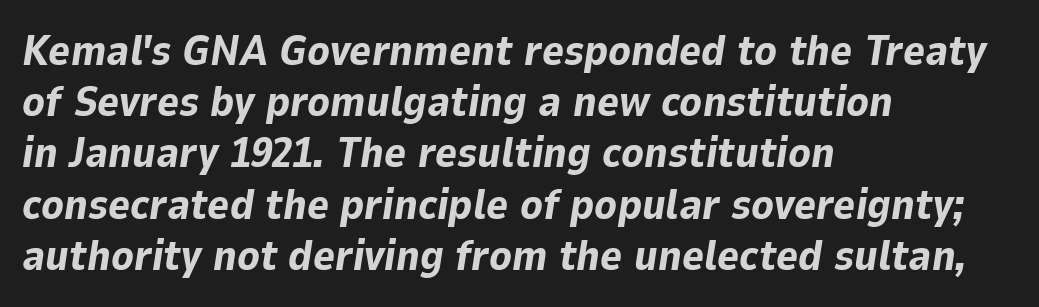
The image shows 42 px bold type, italic (leaning right); set left-aligned, line spacing 1.22x, normal letter spacing, not underlined; low stroke contrast and a medium x-height.
